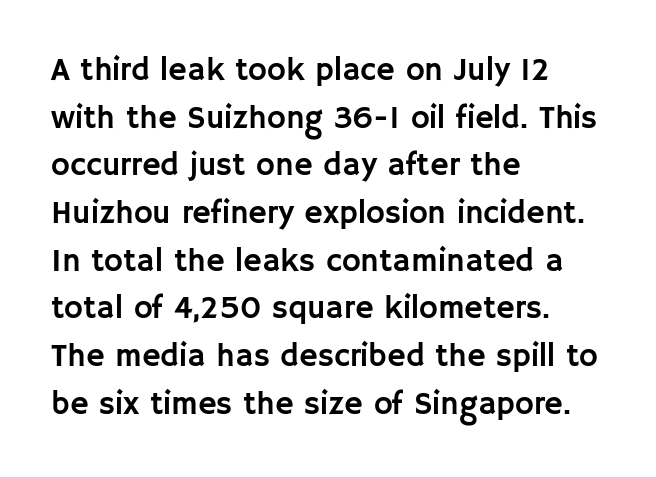
The face used here is proportionally spaced, like ordinary book or web type. Does the type have serifs? No, each stem ends abruptly. Style check: upright. The lines in this sample share a left origin and differ only in where they stop.
